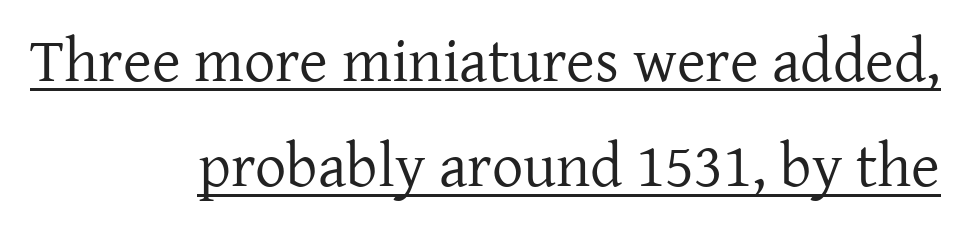
The image shows 62 px regular-weight serif type, upright; set right-aligned, normal line spacing (1.7x), normal letter spacing, underlined; low stroke contrast and a medium x-height.
